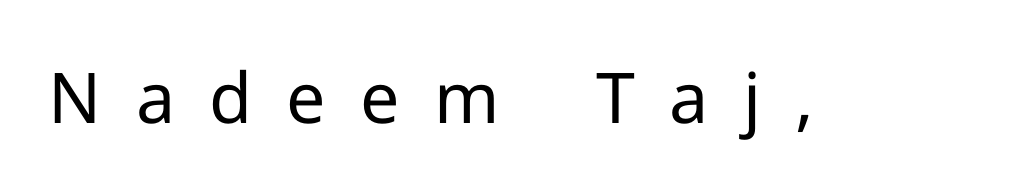
Italic: no, the glyphs are upright roman. Is the letter spacing exaggerated? Yes — the characters are pushed far apart. The face looks like a standard text weight, possibly lighter. To sum up the face: it is a sans, with no serifs. Check under the words: just untouched page.
